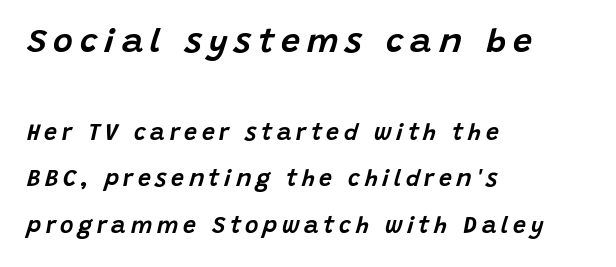
{"italic": "yes", "lean": "right", "slant_degrees": 15, "width": "normal", "stroke_contrast": "low", "x_height": "large", "monospaced": "no", "underline": "no", "align": "left", "line_spacing": "loose", "line_spacing_ratio": 2.02, "letter_spacing": "wide", "letter_spacing_em": 0.2, "larger_block": "first", "size_ratio": 1.48, "glyph_px": 34}
